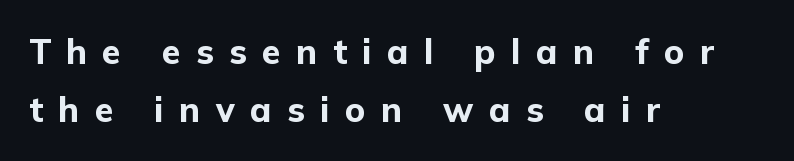
Q: Is the text bold? A: Yes.
Q: Is the text italic (slanted)? A: No, it is upright.
Q: Is the typeface a serif or a sans-serif typeface? A: Sans-serif.
Q: Is the text underlined? A: No.
Q: How is the paragraph aligned? A: Left-aligned.
Q: Is the spacing between letters normal or unusually wide? A: Unusually wide.
Q: Width (condensed, normal, or wide)? A: Normal.
Q: Stroke contrast? A: Low.
Q: x-height? A: Medium.
Q: Monospaced? A: No.
